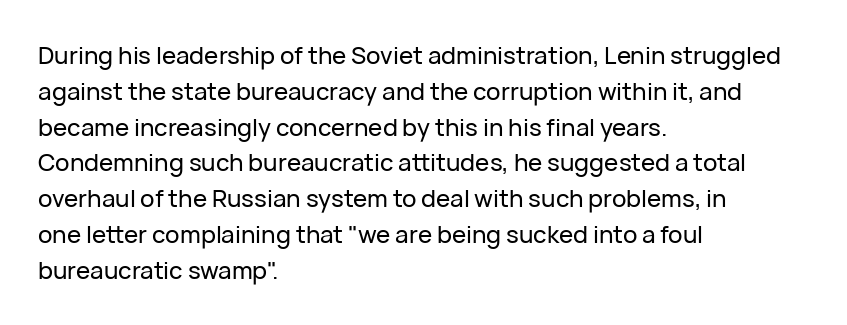
Q: Is the text italic (slanted)? A: No, it is upright.
Q: Is the text underlined? A: No.
Q: How is the paragraph aligned? A: Left-aligned.
Q: Is the spacing between letters normal or unusually wide? A: Normal.
Q: Is the spacing between lines tight, normal or loose? A: Normal.
